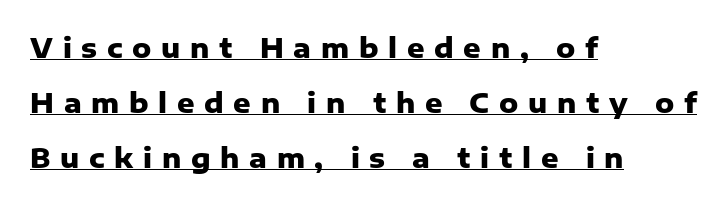
Q: Is the text bold? A: Yes.
Q: Is the text italic (slanted)? A: No, it is upright.
Q: Is the text underlined? A: Yes.
Q: How is the paragraph aligned? A: Left-aligned.
Q: Is the spacing between letters normal or unusually wide? A: Unusually wide.
Q: Is the spacing between lines tight, normal or loose? A: Loose.
